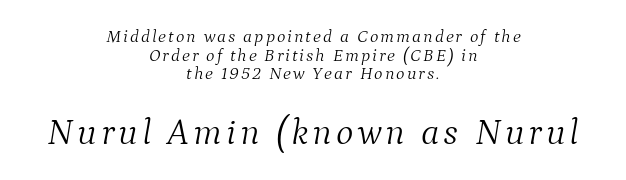
The image shows 37 px light serif type, italic (leaning right); set centered, tight line spacing (1.04x), not underlined; the second (bottom) block is 2.06x larger; medium stroke contrast and a medium x-height.
